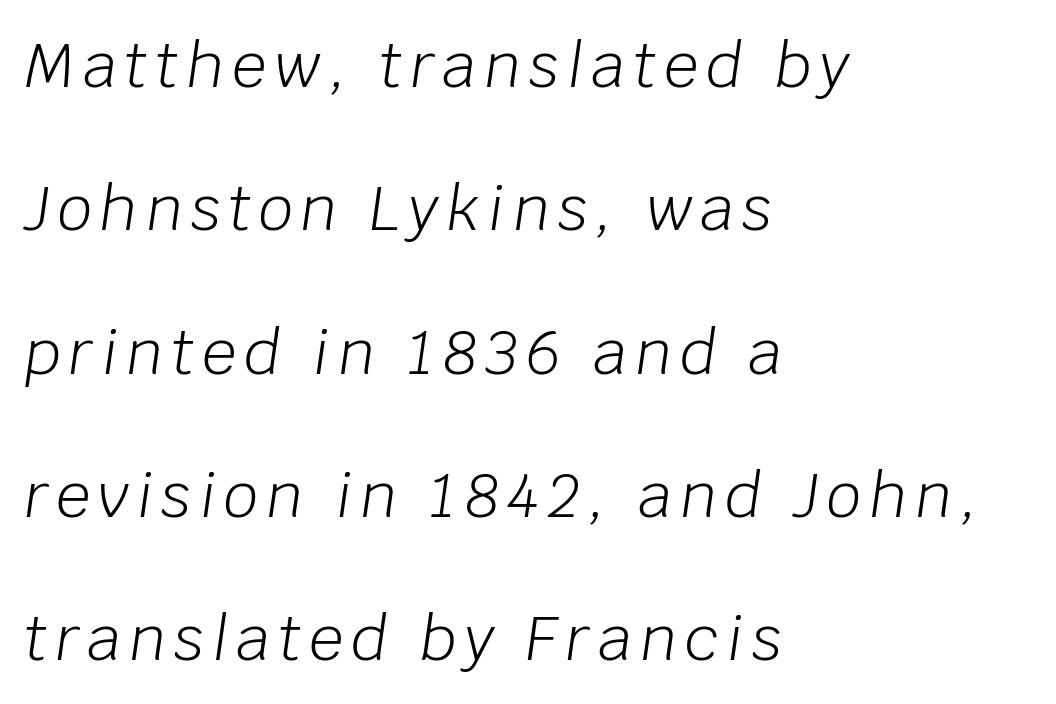
Q: Is the text bold? A: No.
Q: Is the text italic (slanted)? A: Yes, it leans right by about 8 degrees.
Q: Is the text underlined? A: No.
Q: How is the paragraph aligned? A: Left-aligned.
Q: Is the spacing between lines tight, normal or loose? A: Loose.
Q: Width (condensed, normal, or wide)? A: Normal.
Q: Stroke contrast? A: Low.
Q: x-height? A: Large.
Q: Monospaced? A: No.
